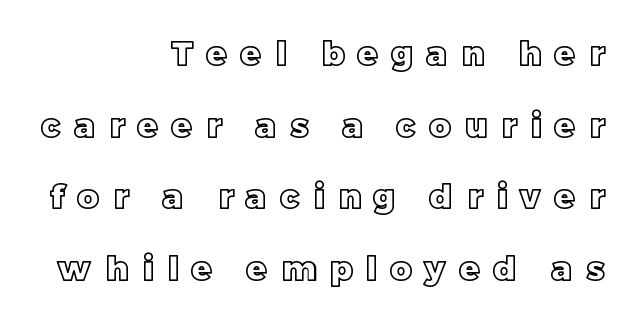
The image shows 33 px text type, upright; set right-aligned, loose line spacing (2.17x), unusually wide letter spacing (+0.42 em), not underlined; a large x-height.
